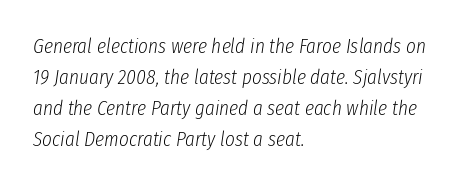
{"italic": "yes", "lean": "right", "slant_degrees": 8, "bold": "no", "underline": "no", "align": "left", "line_spacing": "normal", "line_spacing_ratio": 1.48, "letter_spacing": "normal", "letter_spacing_em": 0.0, "glyph_px": 21}
